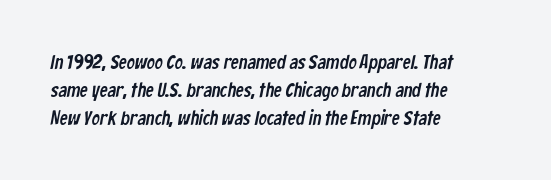
{"underline": "no", "align": "left", "line_spacing": "normal", "line_spacing_ratio": 1.39, "letter_spacing": "normal", "letter_spacing_em": 0.0, "glyph_px": 20}
